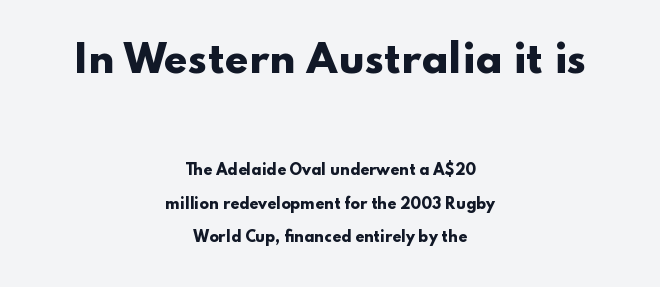
The letters sit at their default tracking, neither squeezed nor spread. One glance says open: line gaps are wider than usual. The axis of the letterforms is exactly vertical. The area under the type is left untouched. Centered paragraph, ragged on both sides. The designer gave the opening block more size than the closing block.
